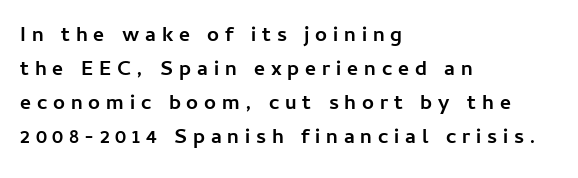
{"italic": "no", "bold": "yes", "underline": "no", "align": "left", "line_spacing": "normal", "line_spacing_ratio": 1.62, "letter_spacing": "wide", "letter_spacing_em": 0.28, "glyph_px": 21}
